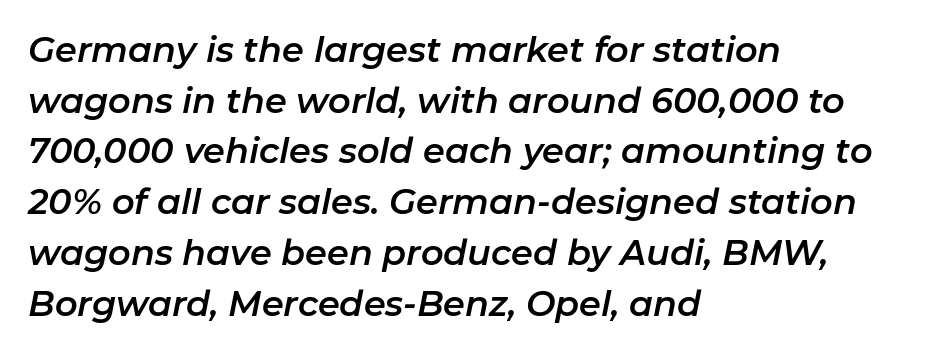
A normal amount of white space separates one row of letters from the next. These lines are rendered in a variable-pitch font. Horizontally, the lines are justified to the leading edge only. You could call the tracking neutral — neither tight nor loose. Italic? Definitely — the glyphs are oblique. The glyphs are unaccompanied by any horizontal stroke below them.
